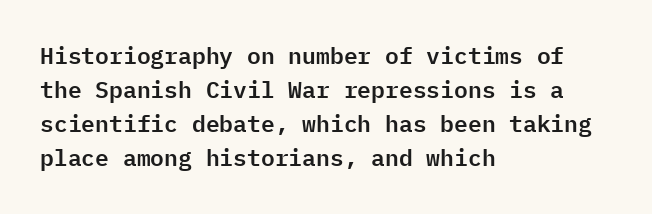
The image shows 23 px text type, upright; set left-aligned, normal line spacing (1.48x), normal letter spacing, not underlined.
